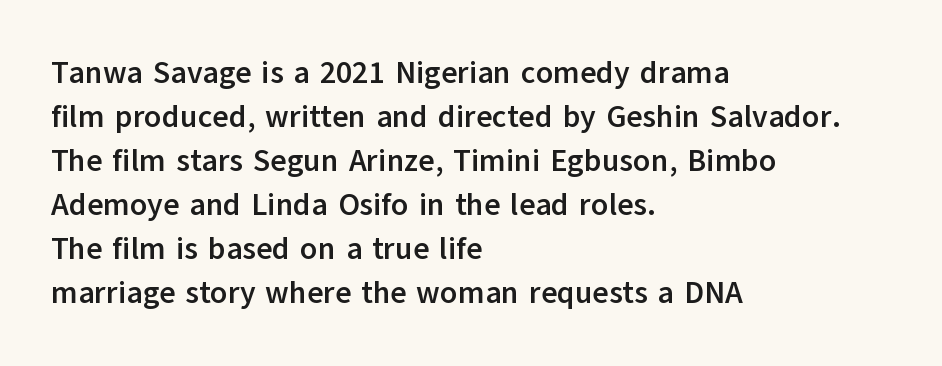
The image shows 31 px semibold sans-serif type, upright; set left-aligned, normal line spacing (1.42x), normal letter spacing, not underlined; low stroke contrast and a medium x-height.
